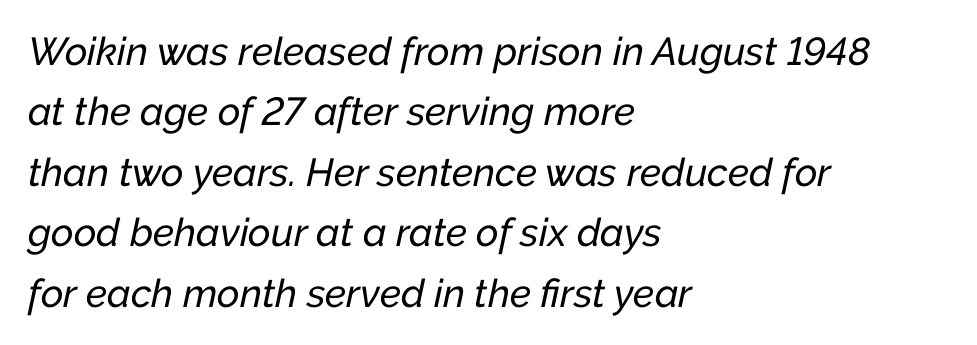
The image shows 39 px text type, italic (leaning right); set left-aligned, normal line spacing (1.55x), normal letter spacing, not underlined; low stroke contrast and a medium x-height.
